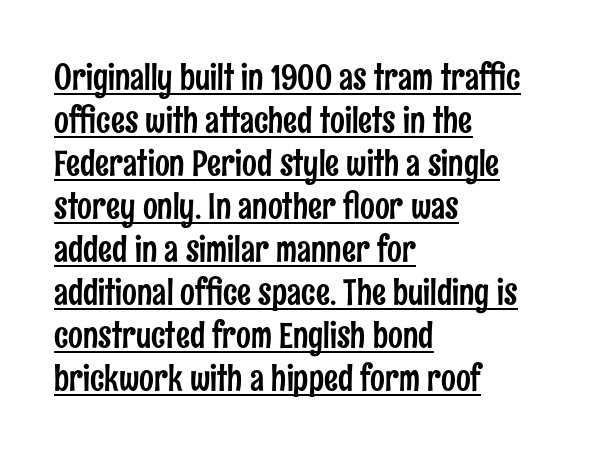
{"serif": "no", "italic": "no", "width": "condensed", "stroke_contrast": "low", "x_height": "medium", "monospaced": "no", "underline": "yes", "align": "left", "line_spacing_ratio": 1.23, "letter_spacing": "normal", "letter_spacing_em": 0.0, "glyph_px": 35}
